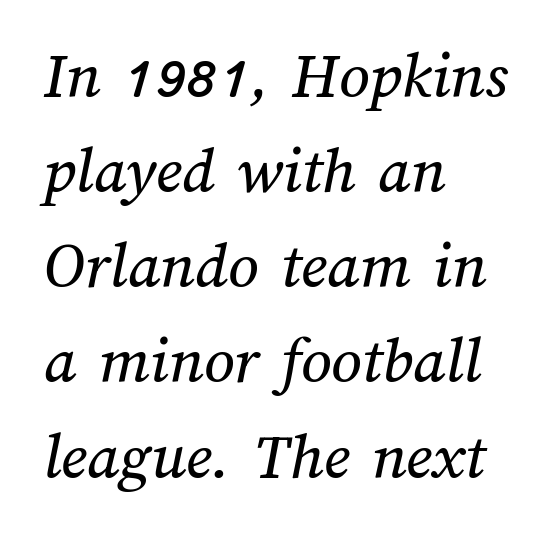
Does the copy run flush right? No — it runs flush left. The specimen omits any rule beneath the text block's lines. The designer left line spacing at the default. Look at the tracking — it's just the regular setting, nothing added. A typesetter would call this proportional, since set widths differ per character.
